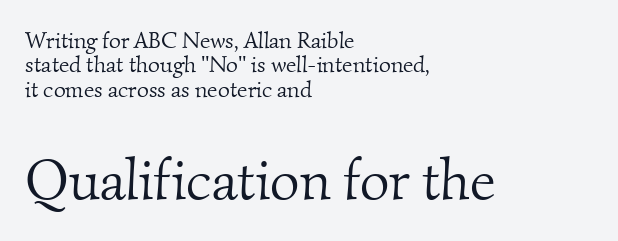
Q: Is the text bold? A: No.
Q: Is the typeface a serif or a sans-serif typeface? A: Serif.
Q: Is the text underlined? A: No.
Q: How is the paragraph aligned? A: Left-aligned.
Q: Is the spacing between letters normal or unusually wide? A: Normal.
Q: Is the spacing between lines tight, normal or loose? A: Tight.
Q: Which block of text is set in a larger size, the first (top) or the second (bottom)? A: The second (bottom) one.
Q: Width (condensed, normal, or wide)? A: Normal.
Q: Stroke contrast? A: Medium.
Q: x-height? A: Small.
Q: Monospaced? A: No.
